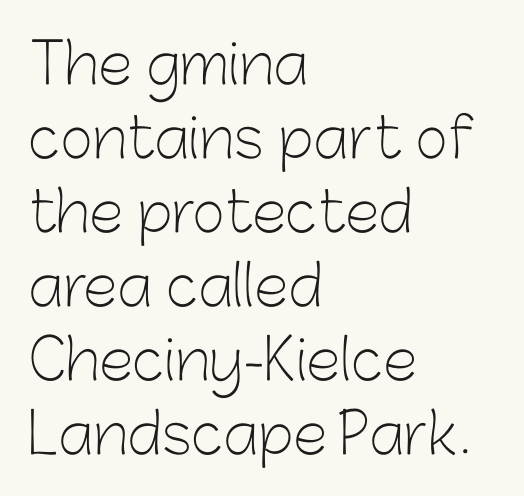
Q: Is the text bold? A: No.
Q: Is the text italic (slanted)? A: No, it is upright.
Q: Is the typeface a serif or a sans-serif typeface? A: Sans-serif.
Q: Is the text underlined? A: No.
Q: How is the paragraph aligned? A: Left-aligned.
Q: Is the spacing between letters normal or unusually wide? A: Normal.
Q: Is the spacing between lines tight, normal or loose? A: Normal.
Q: Width (condensed, normal, or wide)? A: Normal.
Q: Stroke contrast? A: Low.
Q: x-height? A: Medium.
Q: Monospaced? A: No.
